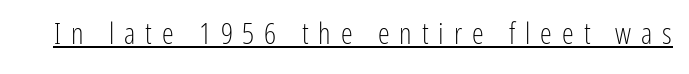
Q: Is the text bold? A: No.
Q: Is the text italic (slanted)? A: No, it is upright.
Q: Is the typeface a serif or a sans-serif typeface? A: Sans-serif.
Q: Is the text underlined? A: Yes.
Q: Is the spacing between letters normal or unusually wide? A: Unusually wide.
Q: Width (condensed, normal, or wide)? A: Condensed.
Q: Stroke contrast? A: Low.
Q: x-height? A: Medium.
Q: Monospaced? A: No.
